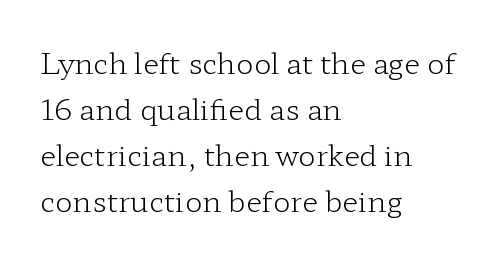
{"serif": "yes", "italic": "no", "bold": "no", "weight": "light", "width": "wide", "stroke_contrast": "low", "x_height": "medium", "monospaced": "no", "underline": "no", "align": "left", "line_spacing": "normal", "line_spacing_ratio": 1.59, "letter_spacing": "normal", "letter_spacing_em": 0.0, "glyph_px": 29}
